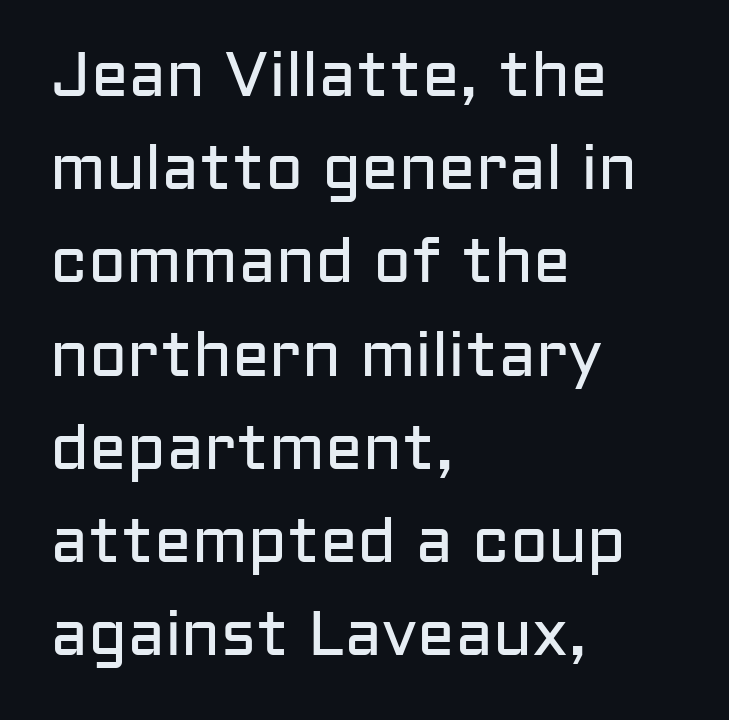
{"serif": "no", "italic": "no", "bold": "no", "weight": "regular", "width": "normal", "stroke_contrast": "low", "x_height": "medium", "monospaced": "no", "underline": "no", "align": "left", "line_spacing": "normal", "line_spacing_ratio": 1.48, "letter_spacing": "normal", "letter_spacing_em": 0.0, "glyph_px": 63}
